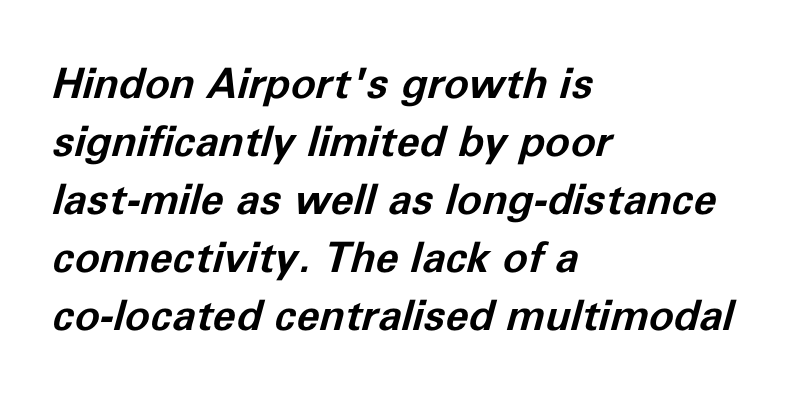
{"italic": "yes", "lean": "right", "slant_degrees": 11, "bold": "yes", "weight": "bold", "width": "normal", "stroke_contrast": "low", "x_height": "medium", "monospaced": "no", "underline": "no", "align": "left", "line_spacing": "normal", "line_spacing_ratio": 1.38, "letter_spacing": "normal", "letter_spacing_em": 0.0, "glyph_px": 42}
